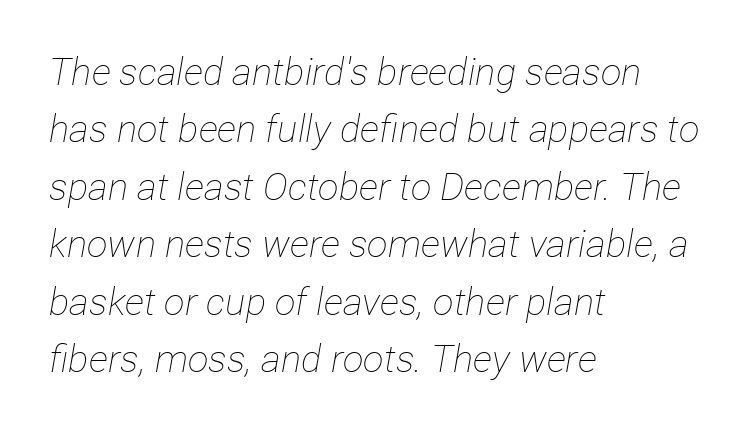
{"italic": "yes", "lean": "right", "slant_degrees": 12, "bold": "no", "weight": "thin", "width": "condensed", "stroke_contrast": "low", "x_height": "medium", "monospaced": "no", "underline": "no", "align": "left", "line_spacing": "normal", "line_spacing_ratio": 1.51, "letter_spacing": "normal", "letter_spacing_em": 0.0, "glyph_px": 38}
